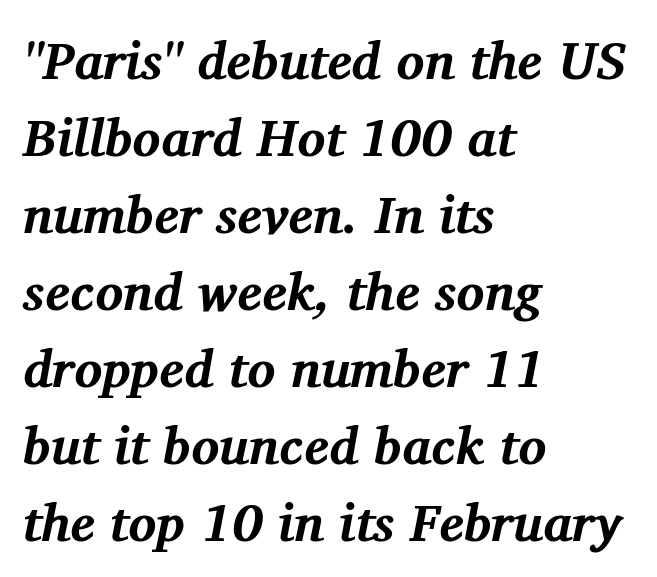
No extra tracking has been applied to these lines. Clear beneath every line of the passage. Line spacing here is normal. Looks like regular typesetting: each glyph gets only the width it needs. Observe the serifs anchoring each vertical stroke in this sample.
